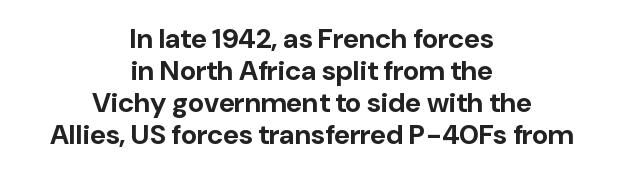
{"serif": "no", "italic": "no", "bold": "yes", "weight": "bold", "width": "normal", "stroke_contrast": "low", "x_height": "medium", "monospaced": "no", "underline": "no", "align": "center", "line_spacing": "tight", "line_spacing_ratio": 1.14, "letter_spacing": "normal", "letter_spacing_em": 0.0, "glyph_px": 28}
